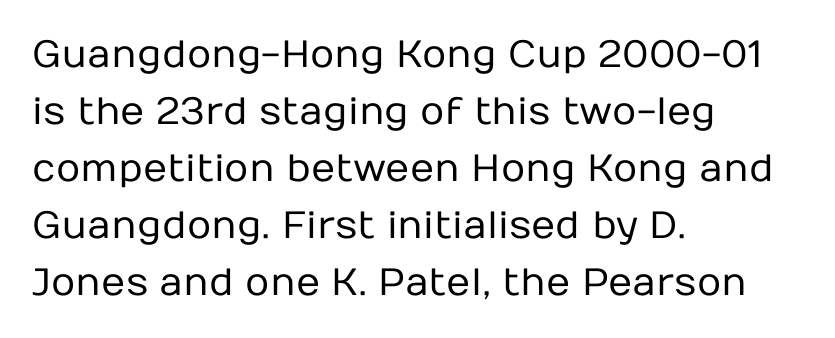
The image shows 38 px regular-weight sans-serif type, upright; set left-aligned, normal line spacing (1.5x), normal letter spacing, not underlined; low stroke contrast and a medium x-height.
